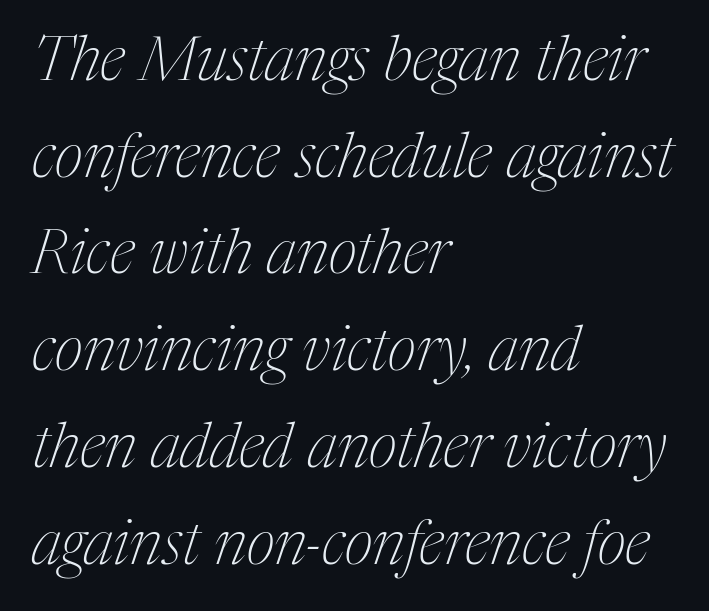
The image shows 62 px thin, condensed serif type, italic (leaning right); set left-aligned, normal line spacing (1.56x), normal letter spacing, not underlined; medium stroke contrast and a medium x-height.
